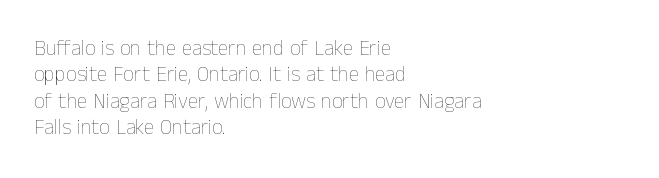
The rendering uses a moderate line-height, typical for paragraphs. Only glyphs here, with clear space below each row. The passage is arranged the way most books set body copy — flush left. Spacing between characters is what you'd get straight out of the box.
